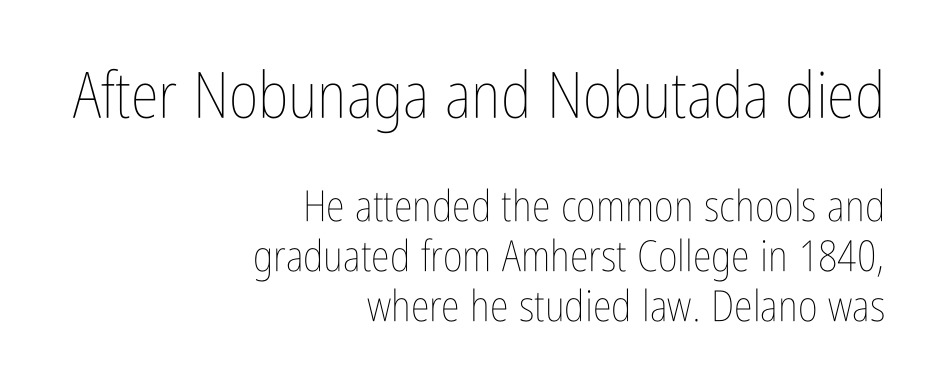
{"italic": "no", "bold": "no", "weight": "thin", "width": "condensed", "stroke_contrast": "low", "x_height": "medium", "monospaced": "no", "underline": "no", "align": "right", "line_spacing_ratio": 1.16, "letter_spacing": "normal", "letter_spacing_em": 0.0, "larger_block": "first", "size_ratio": 1.49, "glyph_px": 64}
